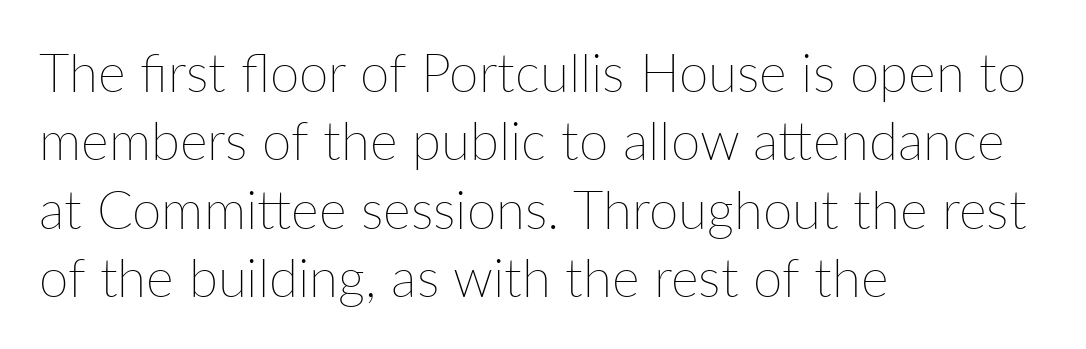
Q: Is the text bold? A: No.
Q: Is the text italic (slanted)? A: No, it is upright.
Q: Is the text underlined? A: No.
Q: How is the paragraph aligned? A: Left-aligned.
Q: Is the spacing between letters normal or unusually wide? A: Normal.
Q: Is the spacing between lines tight, normal or loose? A: Normal.
Q: Width (condensed, normal, or wide)? A: Normal.
Q: Stroke contrast? A: Low.
Q: x-height? A: Medium.
Q: Monospaced? A: No.
